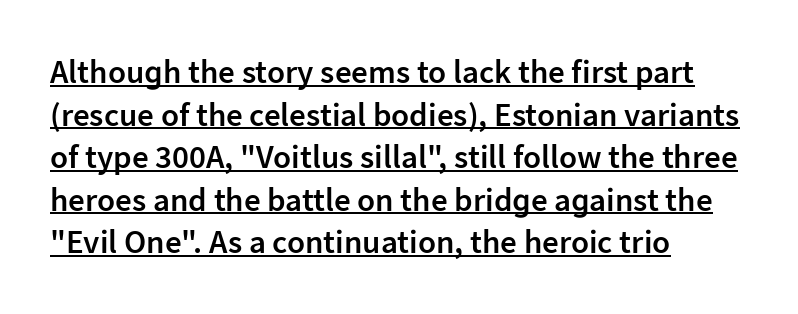
Q: Is the text bold? A: Semi-bold.
Q: Is the text italic (slanted)? A: No, it is upright.
Q: Is the typeface a serif or a sans-serif typeface? A: Sans-serif.
Q: Is the text underlined? A: Yes.
Q: How is the paragraph aligned? A: Left-aligned.
Q: Is the spacing between letters normal or unusually wide? A: Normal.
Q: Is the spacing between lines tight, normal or loose? A: Normal.
Q: Width (condensed, normal, or wide)? A: Normal.
Q: Stroke contrast? A: Low.
Q: x-height? A: Medium.
Q: Monospaced? A: No.
